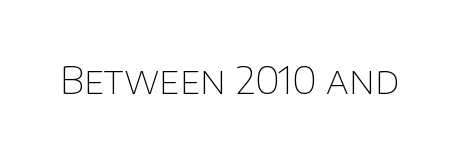
This is roman type, the default non-slanted kind. Think of a printed novel: that variable character pitch is what you see here. The typesetting does not lean heavy: it is not bold. Observe the ordinary spacing: letters are neighbours, not strangers. Grotesque or geometric, the face here clearly has no serifs. The foot of each line stays bare and open.
